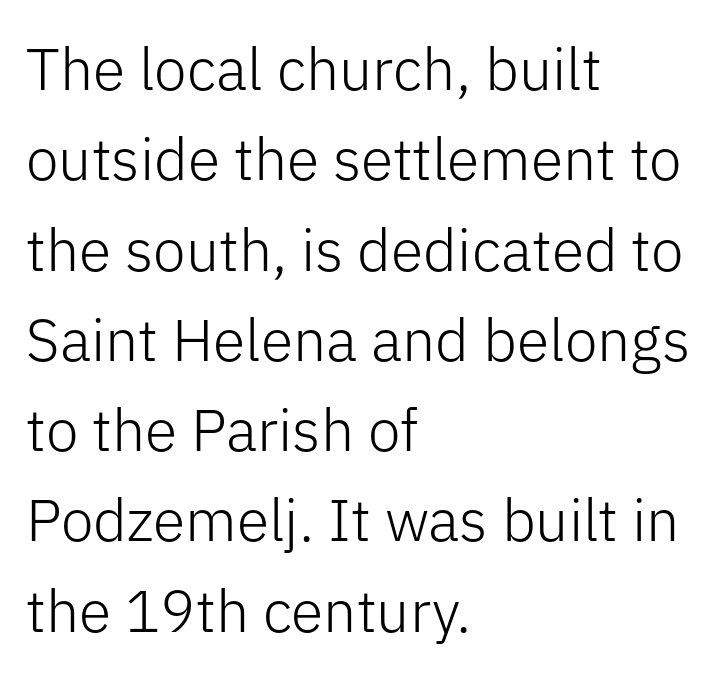
{"serif": "no", "italic": "no", "bold": "no", "weight": "light", "width": "normal", "stroke_contrast": "low", "x_height": "medium", "monospaced": "no", "underline": "no", "align": "left", "line_spacing": "normal", "line_spacing_ratio": 1.53, "letter_spacing": "normal", "letter_spacing_em": 0.0, "glyph_px": 59}
